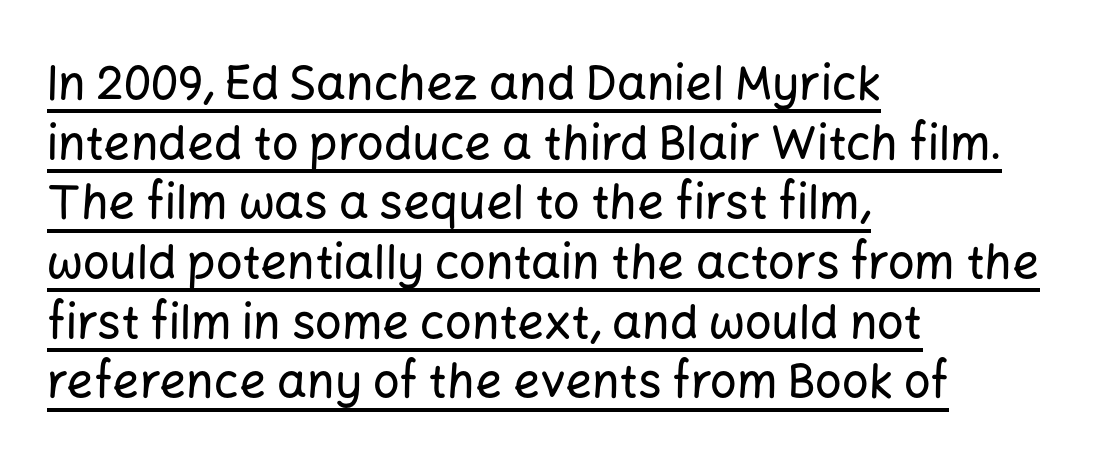
{"serif": "no", "italic": "no", "width": "normal", "stroke_contrast": "low", "x_height": "medium", "monospaced": "no", "underline": "yes", "align": "left", "line_spacing": "normal", "line_spacing_ratio": 1.27, "letter_spacing": "normal", "letter_spacing_em": 0.0, "glyph_px": 47}
